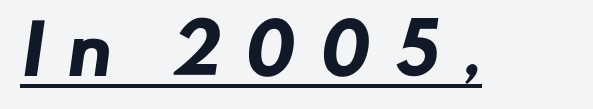
The image shows 68 px heavy sans-serif type; set unusually wide letter spacing (+0.35 em), underlined; low stroke contrast and a small x-height.
